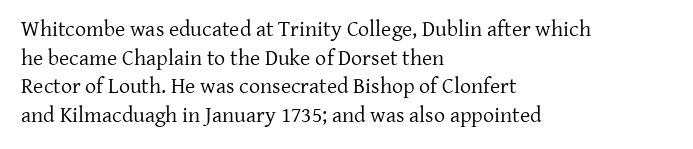
{"italic": "no", "bold": "no", "underline": "no", "align": "left", "line_spacing": "normal", "line_spacing_ratio": 1.3, "letter_spacing": "normal", "letter_spacing_em": 0.0, "glyph_px": 22}
